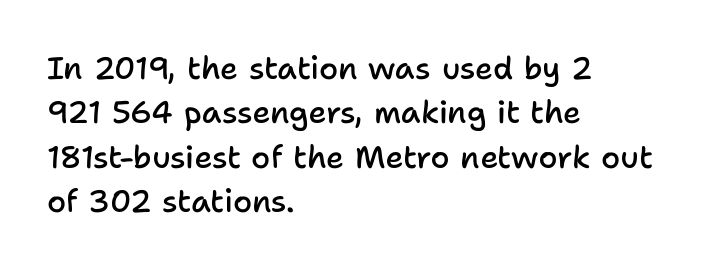
The passage shown is not underscored anywhere. How would I describe the line gaps? Plain and ordinary. These lines keep a tight, regular rhythm from letter to letter. The lettering holds an erect, upright posture throughout. A somewhat darkened texture: the type is semibold rather than bold.
